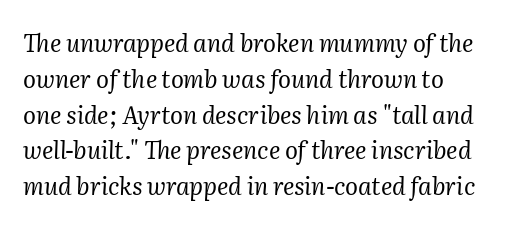
Reading down the block, your eye returns to a fixed left position each line. Tracking value appears to be zero — textbook default spacing. The face used here has a pronounced slope to its letters. Summary of weight: not heavy and not bold.
